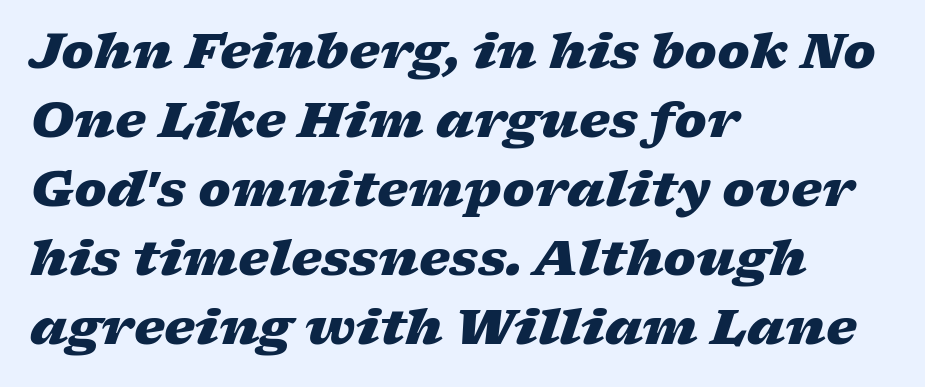
The text carries the slant typical of an italic or oblique font. The characters look thick and weighty, a clear bold. What's the leading like? Ordinary, nothing unusual. Varying glyph widths throughout — classic text-font behaviour. Lines of text with bare space underneath.
